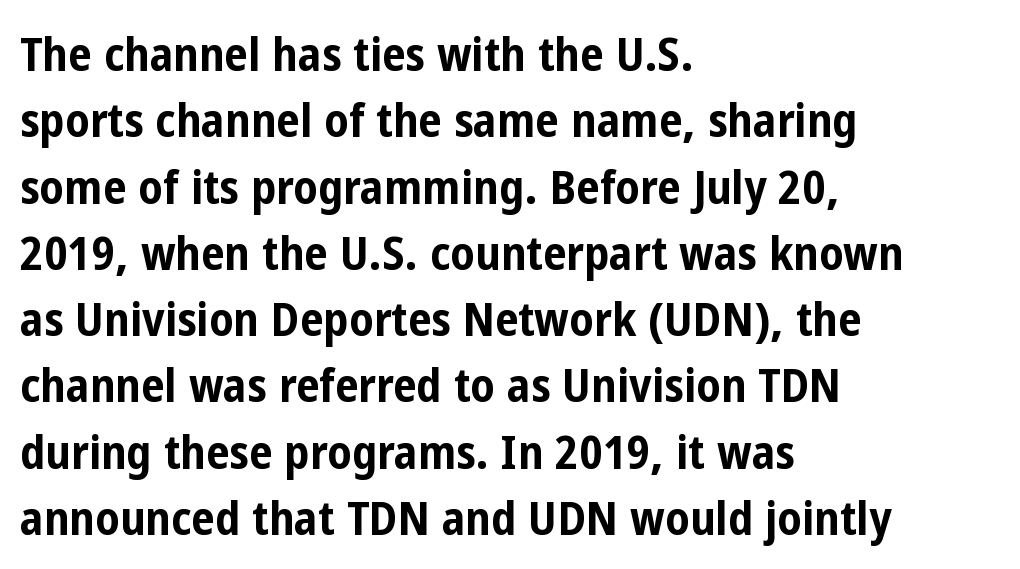
Q: Is the text bold? A: Yes.
Q: Is the text italic (slanted)? A: No, it is upright.
Q: Is the typeface a serif or a sans-serif typeface? A: Sans-serif.
Q: Is the text underlined? A: No.
Q: How is the paragraph aligned? A: Left-aligned.
Q: Is the spacing between letters normal or unusually wide? A: Normal.
Q: Is the spacing between lines tight, normal or loose? A: Normal.
Q: Width (condensed, normal, or wide)? A: Condensed.
Q: Stroke contrast? A: Low.
Q: x-height? A: Medium.
Q: Monospaced? A: No.
